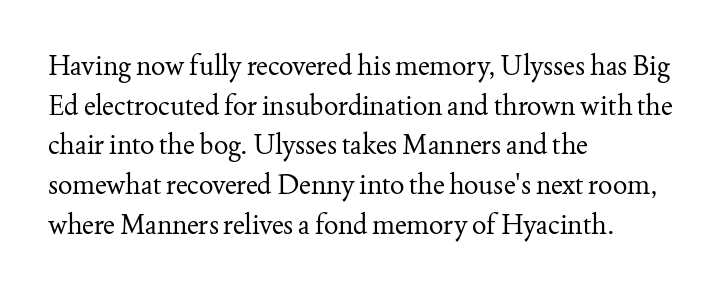
The image shows 27 px text type, upright; set left-aligned, normal line spacing (1.47x), normal letter spacing, not underlined.
